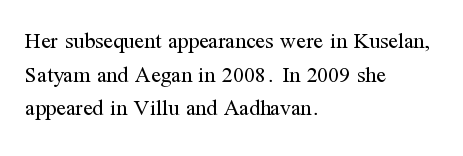
The image shows 22 px text type, upright; set left-aligned, normal line spacing (1.53x), normal letter spacing, not underlined.
